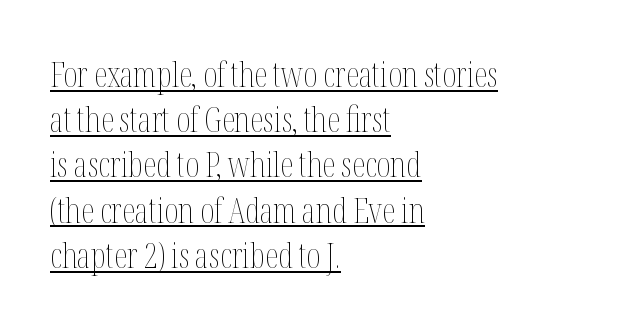
The characters are drawn with everyday or finer stroke widths. A classic flush-left, rag-right setting is used for this passage. Look at the tracking — it's just the regular setting, nothing added. Regular leading. The letters stand straight up with perfectly vertical stems. Think of a printed novel: that variable character pitch is what you see here.
